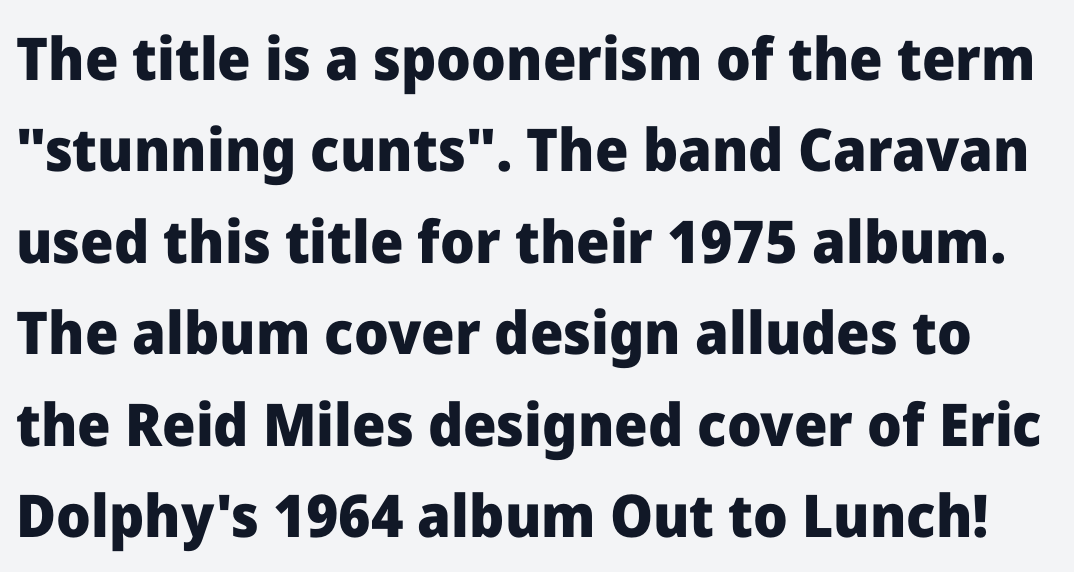
Q: Is the text bold? A: Yes.
Q: Is the text italic (slanted)? A: No, it is upright.
Q: Is the typeface a serif or a sans-serif typeface? A: Sans-serif.
Q: Is the text underlined? A: No.
Q: Is the spacing between letters normal or unusually wide? A: Normal.
Q: Is the spacing between lines tight, normal or loose? A: Normal.
Q: Width (condensed, normal, or wide)? A: Normal.
Q: Stroke contrast? A: Low.
Q: x-height? A: Medium.
Q: Monospaced? A: No.
